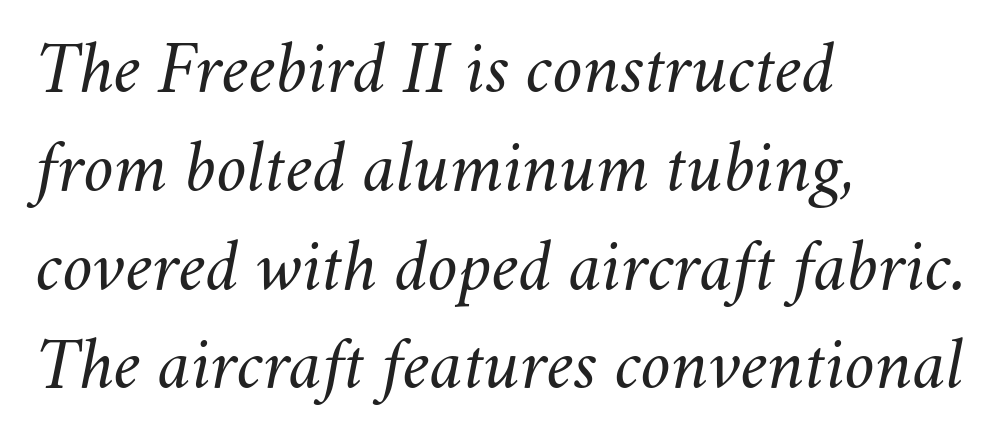
The paragraph shown leans on its left margin. Is this a fixed-width face? No — the glyphs have proportional, varying widths. This is not heavy type; no bold has been used. Underline: absent. The line texture is even and compact thanks to regular tracking. The whole block is typeset with a tilt.
